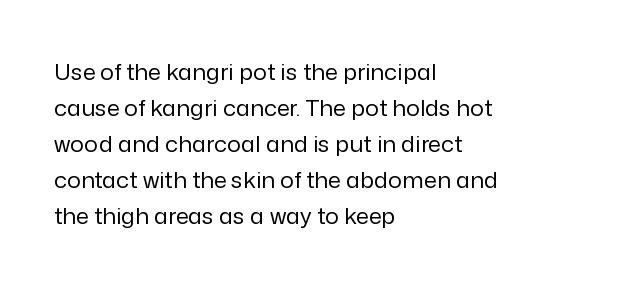
The foot of each line stays bare and open. It's the straight-up-and-down kind of type. The gaps between neighbouring characters are ordinary and unremarkable. A normal amount of white space separates one row of letters from the next. Typeset ragged right — the left edge is the straight one. Is the stroke heavy? The answer is a plain regular-or-lighter.
